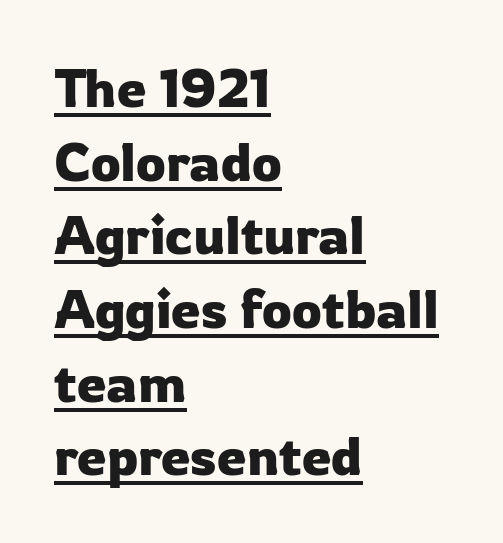
Q: Is the text italic (slanted)? A: No, it is upright.
Q: Is the typeface a serif or a sans-serif typeface? A: Sans-serif.
Q: Is the text underlined? A: Yes.
Q: How is the paragraph aligned? A: Left-aligned.
Q: Is the spacing between letters normal or unusually wide? A: Normal.
Q: Is the spacing between lines tight, normal or loose? A: Normal.
Q: Width (condensed, normal, or wide)? A: Normal.
Q: Stroke contrast? A: Low.
Q: x-height? A: Medium.
Q: Monospaced? A: No.
